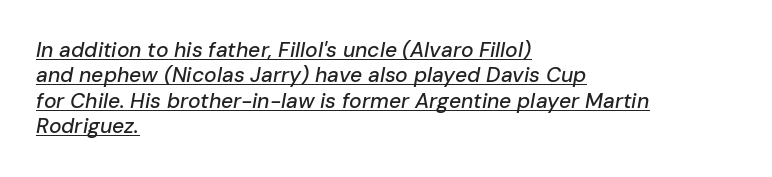
The passage shown is underscored from start to finish. Each line starts at the same left margin while the right side varies. The tracking reads as untouched default to a designer's eye. The whole block is typeset with a tilt.
